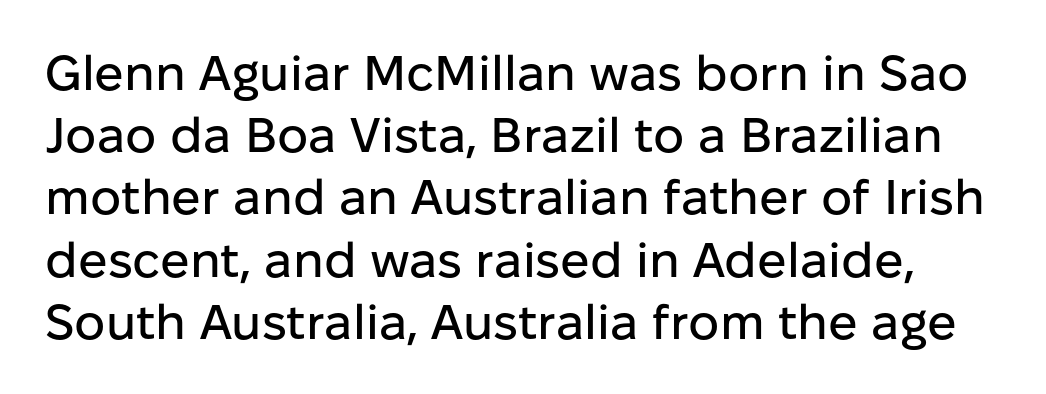
{"serif": "no", "italic": "no", "width": "normal", "stroke_contrast": "low", "x_height": "medium", "monospaced": "no", "underline": "no", "line_spacing": "normal", "line_spacing_ratio": 1.27, "letter_spacing": "normal", "letter_spacing_em": 0.0, "glyph_px": 49}
